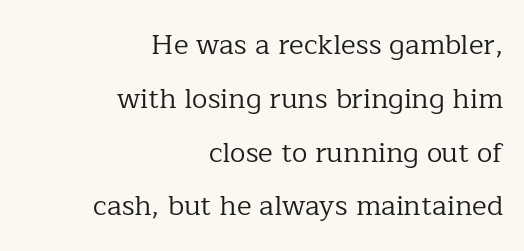
The image shows 28 px regular-weight serif type, upright; set right-aligned, loose line spacing (1.92x), normal letter spacing, not underlined; low stroke contrast and a medium x-height.
